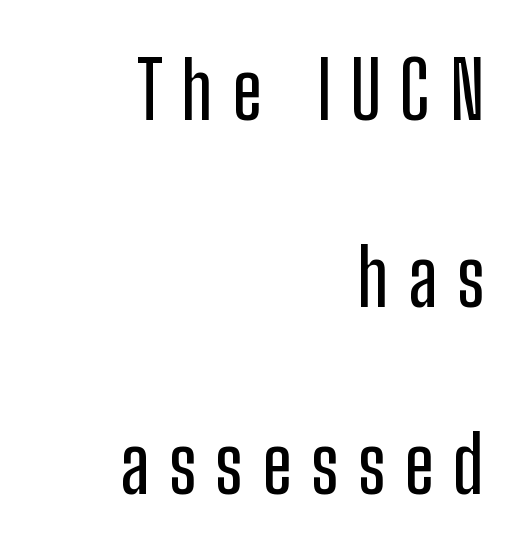
Q: Is the text italic (slanted)? A: No, it is upright.
Q: Is the typeface a serif or a sans-serif typeface? A: Sans-serif.
Q: Is the text underlined? A: No.
Q: How is the paragraph aligned? A: Right-aligned.
Q: Is the spacing between letters normal or unusually wide? A: Unusually wide.
Q: Is the spacing between lines tight, normal or loose? A: Loose.
Q: Width (condensed, normal, or wide)? A: Condensed.
Q: Stroke contrast? A: Low.
Q: x-height? A: Medium.
Q: Monospaced? A: No.
